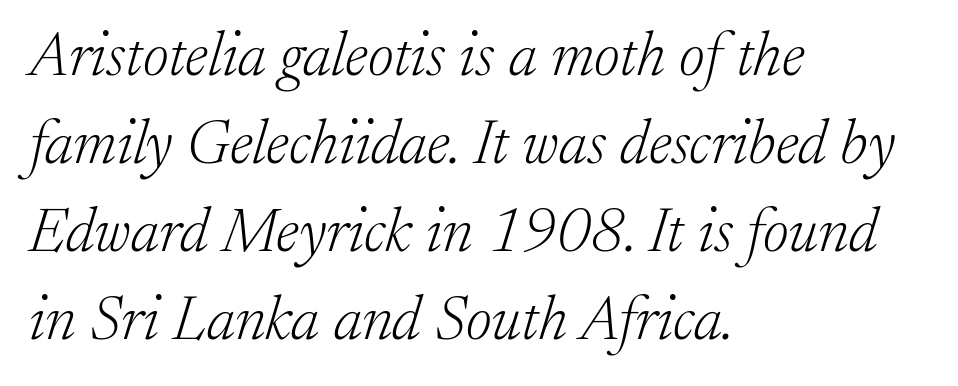
The image shows 62 px light serif type, italic (leaning right); set left-aligned, normal line spacing (1.42x), normal letter spacing, not underlined; low stroke contrast and a medium x-height.
